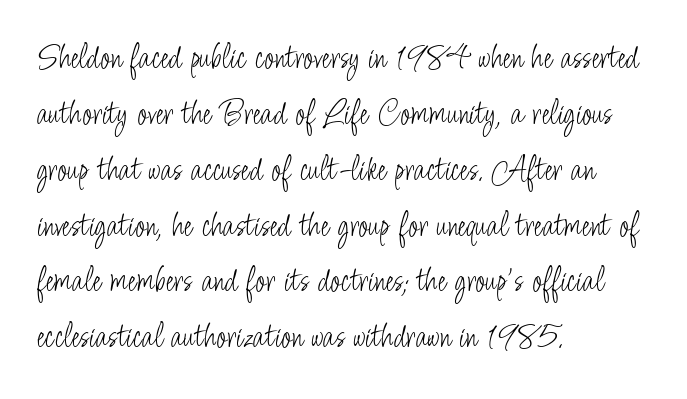
The image shows 37 px light, condensed sans-serif type; set left-aligned, normal line spacing (1.51x), normal letter spacing, not underlined; low stroke contrast and a small x-height.
